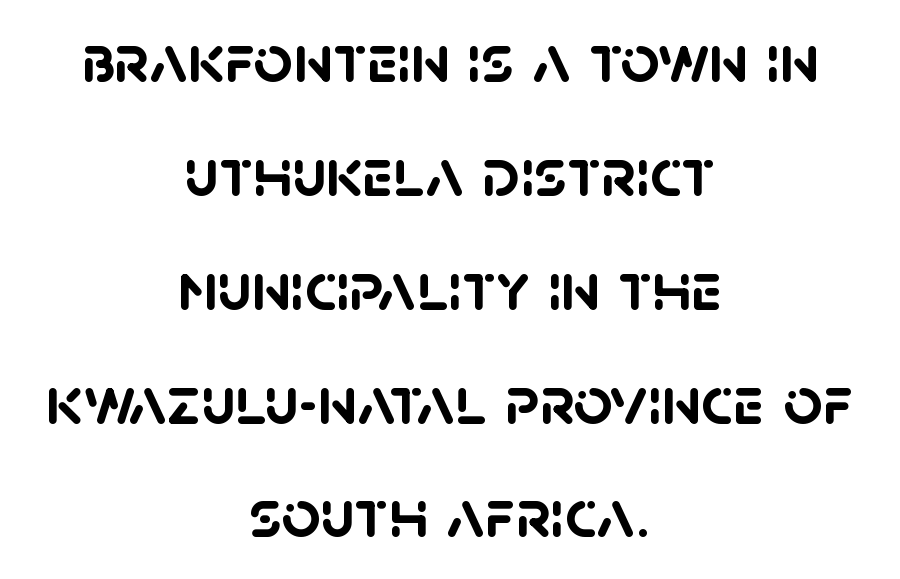
Q: Is the text bold? A: Yes.
Q: Is the typeface a serif or a sans-serif typeface? A: Sans-serif.
Q: Is the text underlined? A: No.
Q: How is the paragraph aligned? A: Centered.
Q: Is the spacing between letters normal or unusually wide? A: Normal.
Q: Is the spacing between lines tight, normal or loose? A: Normal.
Q: Width (condensed, normal, or wide)? A: Normal.
Q: Stroke contrast? A: Low.
Q: x-height? A: Large.
Q: Monospaced? A: No.
